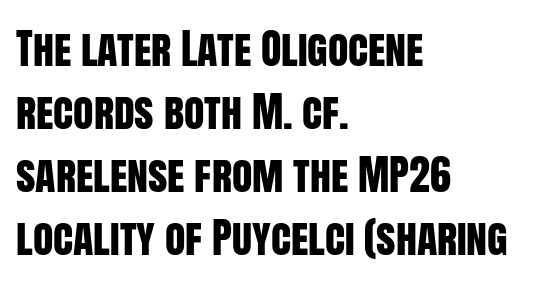
{"serif": "no", "italic": "no", "width": "condensed", "stroke_contrast": "low", "x_height": "large", "monospaced": "no", "underline": "no", "align": "left", "line_spacing": "normal", "line_spacing_ratio": 1.5, "letter_spacing": "normal", "letter_spacing_em": 0.0, "glyph_px": 42}
